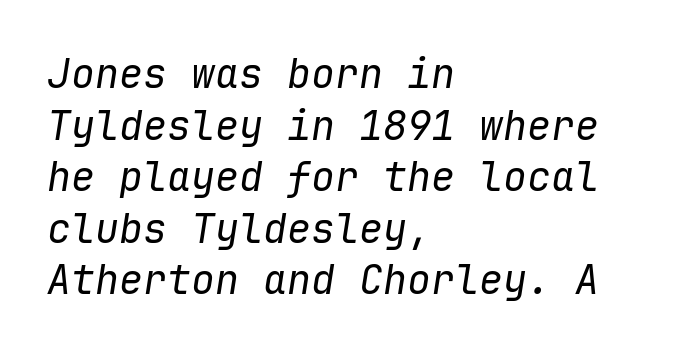
The image shows 40 px regular-weight type, italic (leaning right), monospaced; set left-aligned, normal line spacing (1.29x), normal letter spacing, not underlined; low stroke contrast and a medium x-height.
